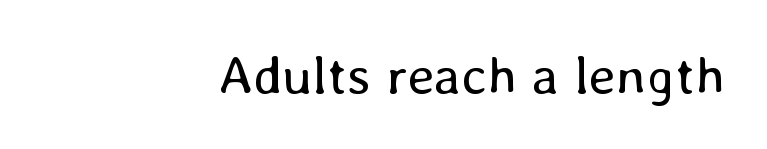
{"italic": "no", "bold": "no", "weight": "regular", "width": "normal", "stroke_contrast": "low", "x_height": "medium", "monospaced": "no", "underline": "no", "align": "right", "letter_spacing": "normal", "letter_spacing_em": 0.0, "glyph_px": 54}
